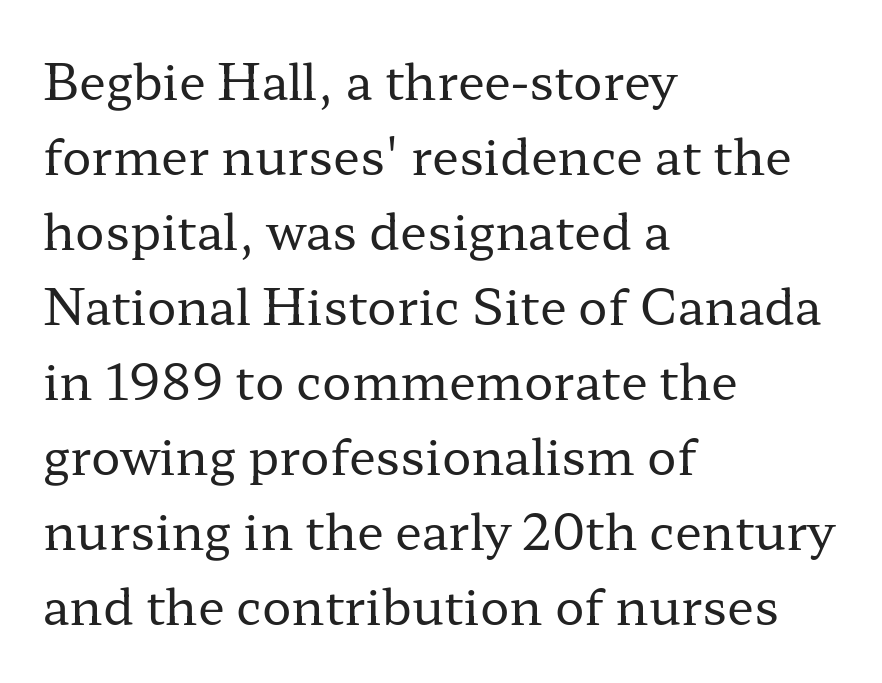
Students, note that the glyphs here touch the page at normal intervals. The gap between lines stays unmarked. Successive baselines arrive at the customary interval. The text block is weighted toward the left margin, trailing off unevenly rightward. Think of a printed novel: that variable character pitch is what you see here.
